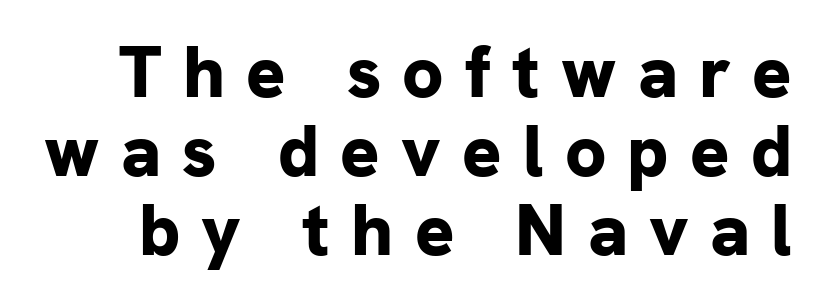
The image shows 73 px bold sans-serif type, upright; set tight line spacing (1.08x), unusually wide letter spacing (+0.29 em), not underlined; low stroke contrast and a medium x-height.
